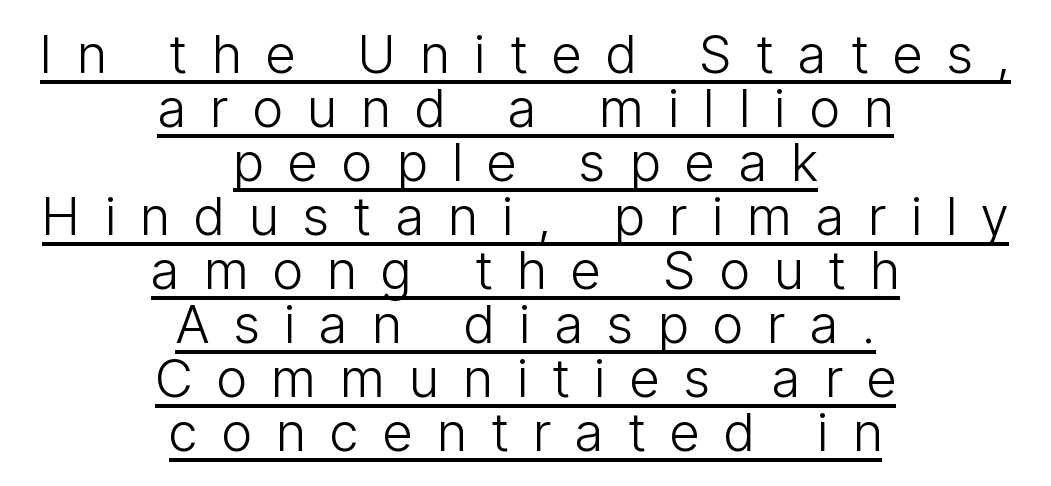
Q: Is the text bold? A: No.
Q: Is the text italic (slanted)? A: No, it is upright.
Q: Is the typeface a serif or a sans-serif typeface? A: Sans-serif.
Q: Is the text underlined? A: Yes.
Q: How is the paragraph aligned? A: Centered.
Q: Is the spacing between letters normal or unusually wide? A: Unusually wide.
Q: Is the spacing between lines tight, normal or loose? A: Tight.
Q: Width (condensed, normal, or wide)? A: Condensed.
Q: Stroke contrast? A: Low.
Q: x-height? A: Medium.
Q: Monospaced? A: No.
